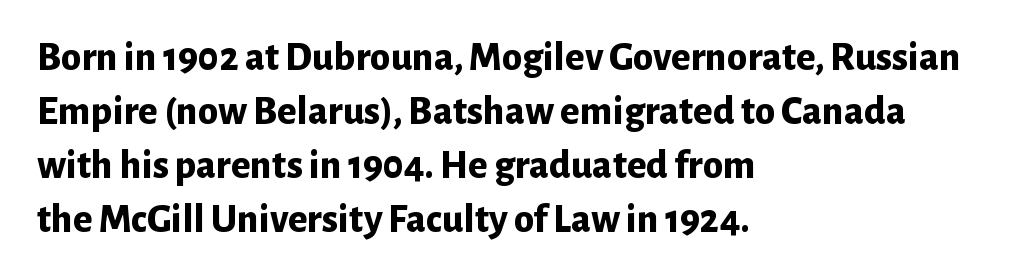
The image shows 41 px bold sans-serif type, upright; set left-aligned, normal line spacing (1.32x), normal letter spacing, not underlined; low stroke contrast and a medium x-height.
